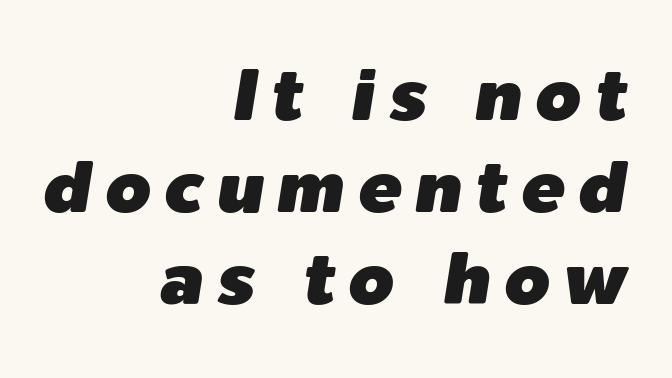
Line endings align vertically; line beginnings do not. You can tell it's italic because the verticals aren't actually vertical. Think of a printed novel: that variable character pitch is what you see here. This sample keeps an unexceptional amount of space between lines. Beneath every word, the page is bare.
